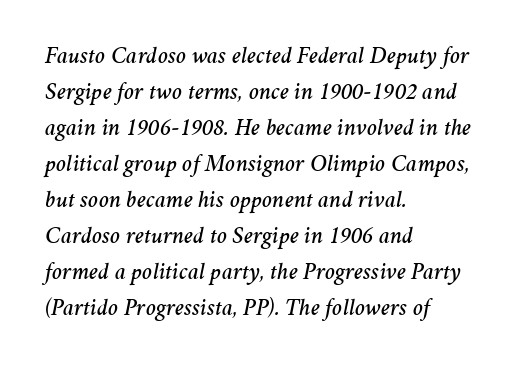
{"italic": "yes", "lean": "right", "slant_degrees": 11, "underline": "no", "align": "left", "line_spacing": "normal", "line_spacing_ratio": 1.5, "letter_spacing": "normal", "letter_spacing_em": 0.0, "glyph_px": 24}
